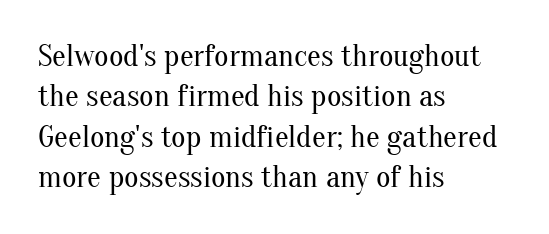
Heaviness? Minimal to ordinary, like unemphasized prose. Looks like regular typesetting: each glyph gets only the width it needs. Letter spacing: default. Tall strokes in this sample are plumb rather than angled. Notice how the passage keeps a crisp vertical edge on the left only.
